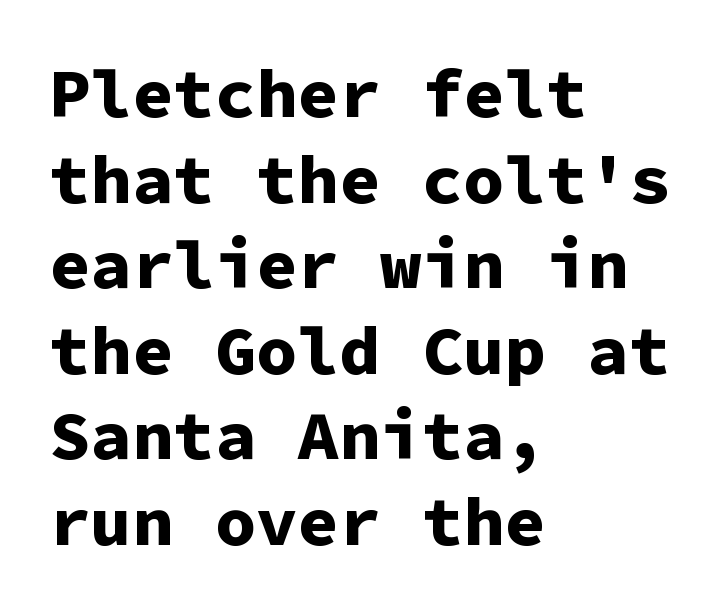
{"serif": "no", "italic": "no", "bold": "yes", "weight": "bold", "width": "normal", "stroke_contrast": "low", "x_height": "medium", "monospaced": "yes", "underline": "no", "align": "left", "line_spacing_ratio": 1.24, "letter_spacing": "normal", "letter_spacing_em": 0.0, "glyph_px": 69}
